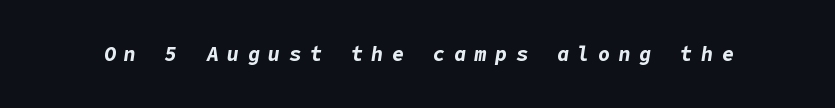
Q: Is the text bold? A: Yes.
Q: Is the text italic (slanted)? A: Yes, it leans right by about 9 degrees.
Q: Is the text underlined? A: No.
Q: Is the spacing between letters normal or unusually wide? A: Unusually wide.
